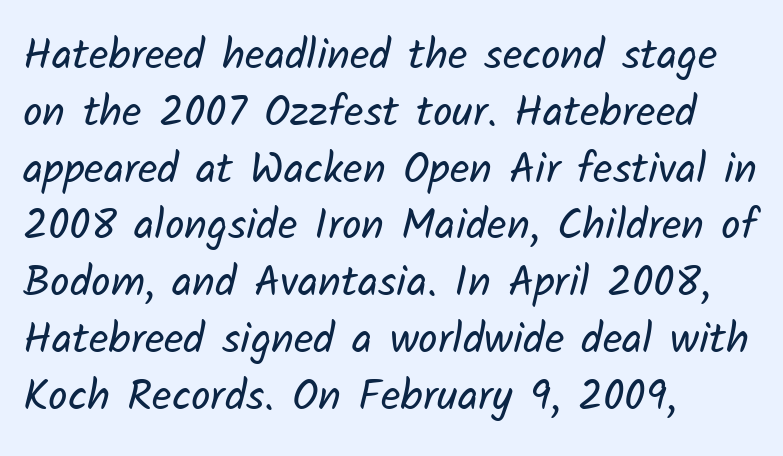
Q: Is the text bold? A: No.
Q: Is the typeface a serif or a sans-serif typeface? A: Sans-serif.
Q: Is the text underlined? A: No.
Q: How is the paragraph aligned? A: Left-aligned.
Q: Is the spacing between letters normal or unusually wide? A: Normal.
Q: Is the spacing between lines tight, normal or loose? A: Normal.
Q: Width (condensed, normal, or wide)? A: Normal.
Q: Stroke contrast? A: Low.
Q: x-height? A: Medium.
Q: Monospaced? A: No.
